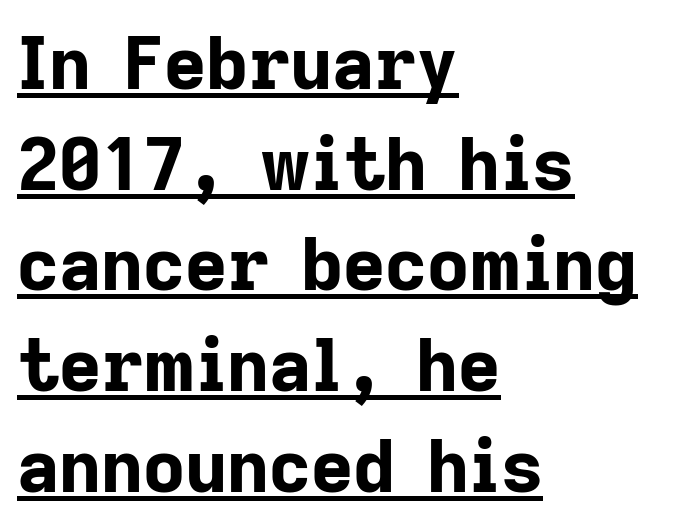
{"serif": "no", "italic": "no", "bold": "yes", "weight": "bold", "width": "normal", "stroke_contrast": "low", "x_height": "medium", "monospaced": "no", "underline": "yes", "align": "left", "line_spacing": "normal", "line_spacing_ratio": 1.38, "letter_spacing": "normal", "letter_spacing_em": 0.0, "glyph_px": 73}
